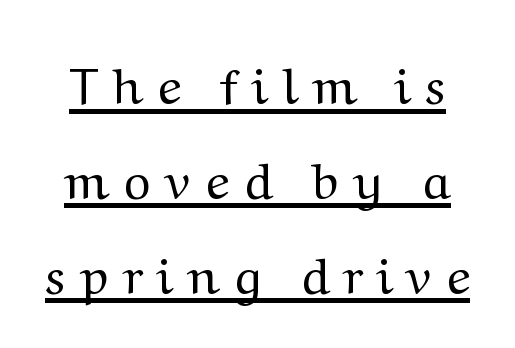
Q: Is the text bold? A: No.
Q: Is the text italic (slanted)? A: No, it is upright.
Q: Is the typeface a serif or a sans-serif typeface? A: Serif.
Q: Is the text underlined? A: Yes.
Q: Is the spacing between letters normal or unusually wide? A: Unusually wide.
Q: Width (condensed, normal, or wide)? A: Normal.
Q: Stroke contrast? A: Medium.
Q: x-height? A: Medium.
Q: Monospaced? A: No.
